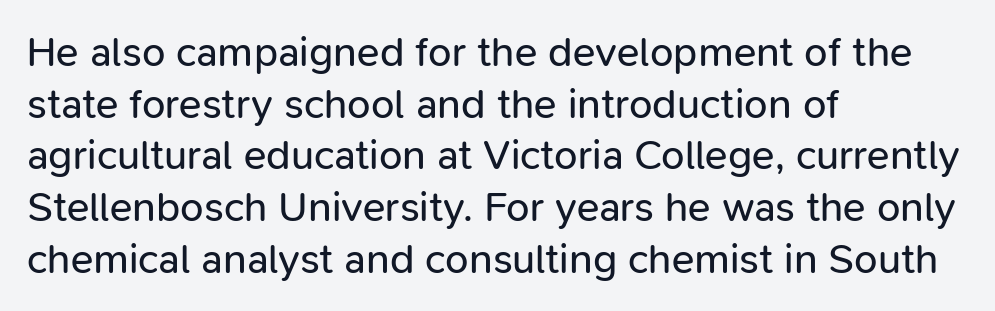
The letterforms sit at book weight or below. Serif or sans? Sans — the stroke terminals are bare. Ascenders rise straight up at ninety degrees. Descender tails drop into unmarked territory. Tracking here is standard; glyphs follow each other at the usual distance.
